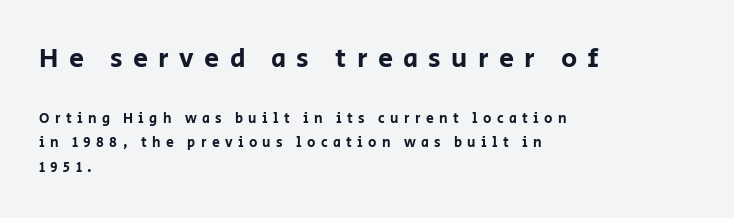
The rendering shrinks the type as you move from the upper chunk to the lower. No italicization has been applied; the sample stays upright. Underlining? Definitely not there. Someone cranked the tracking dial way up on this one. Compared with a centered layout, this one pins lines to the left instead.
